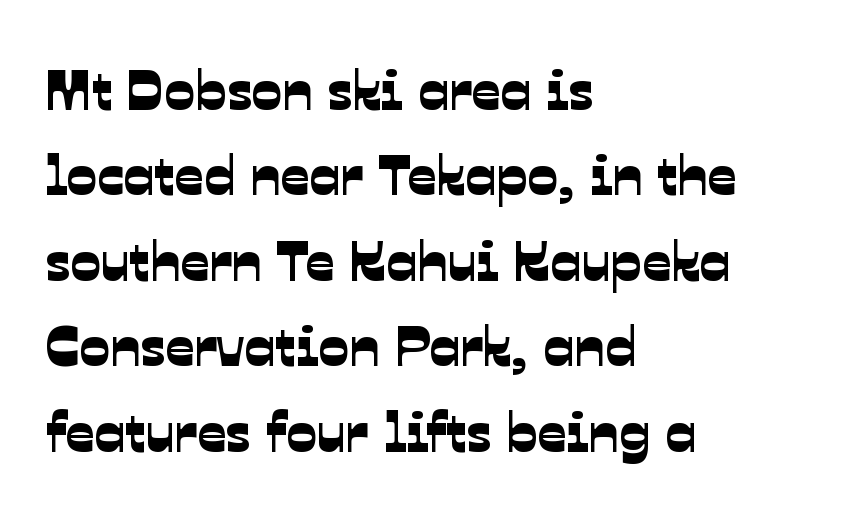
Q: Is the typeface a serif or a sans-serif typeface? A: Sans-serif.
Q: Is the text underlined? A: No.
Q: How is the paragraph aligned? A: Left-aligned.
Q: Is the spacing between letters normal or unusually wide? A: Normal.
Q: Is the spacing between lines tight, normal or loose? A: Normal.
Q: Width (condensed, normal, or wide)? A: Normal.
Q: Stroke contrast? A: Low.
Q: x-height? A: Medium.
Q: Monospaced? A: No.
